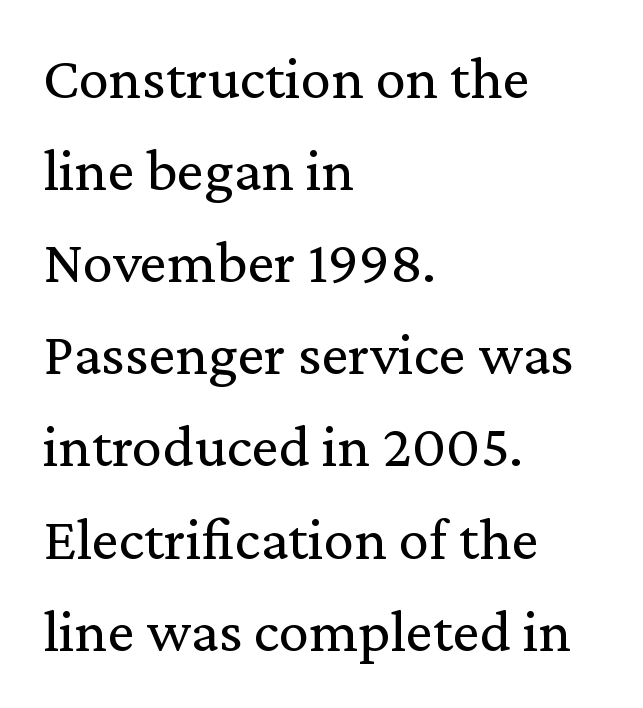
Every character sits straight up, as roman type does. The text block is weighted toward the left margin, trailing off unevenly rightward. Clear beneath every line of the passage. Heaviness? Minimal to ordinary, like unemphasized prose. These lines are rendered in a variable-pitch font. The characters display serif detailing at their extremities.
